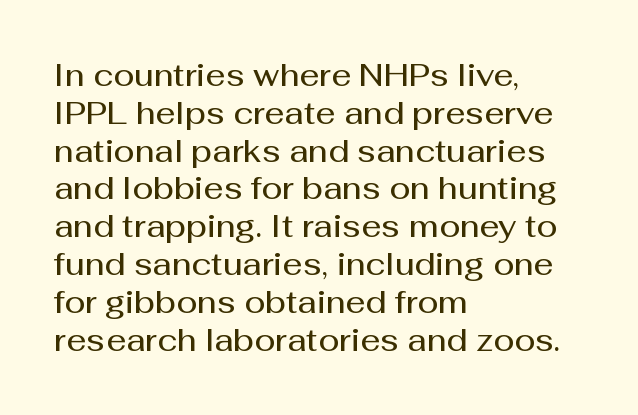
Q: Is the text bold? A: Semi-bold.
Q: Is the text italic (slanted)? A: No, it is upright.
Q: Is the typeface a serif or a sans-serif typeface? A: Sans-serif.
Q: Is the text underlined? A: No.
Q: How is the paragraph aligned? A: Left-aligned.
Q: Is the spacing between letters normal or unusually wide? A: Normal.
Q: Width (condensed, normal, or wide)? A: Normal.
Q: Stroke contrast? A: Medium.
Q: x-height? A: Medium.
Q: Monospaced? A: No.
